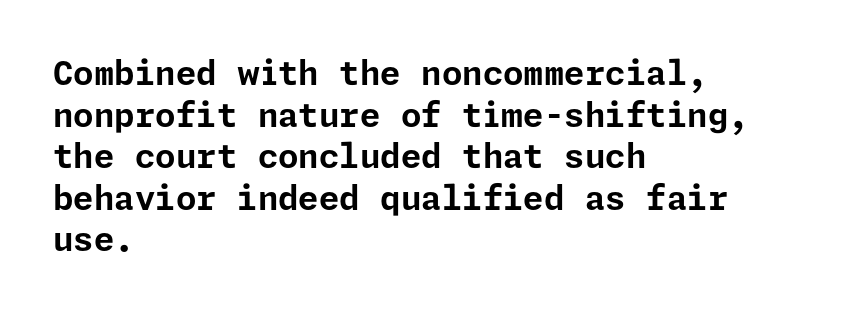
The image shows 33 px bold sans-serif type, upright; set left-aligned, normal line spacing (1.26x), normal letter spacing, not underlined; low stroke contrast and a medium x-height.
